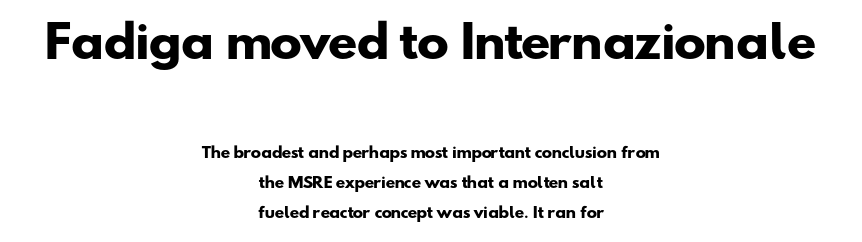
A full-strength bold gives these letters their thick strokes. This rendering uses center alignment, leaving both contours irregular but symmetric. The gap between lines stays unmarked. Tracking here is standard; glyphs follow each other at the usual distance. Summary of vertical rhythm: relaxed, with wide interline spacing.
